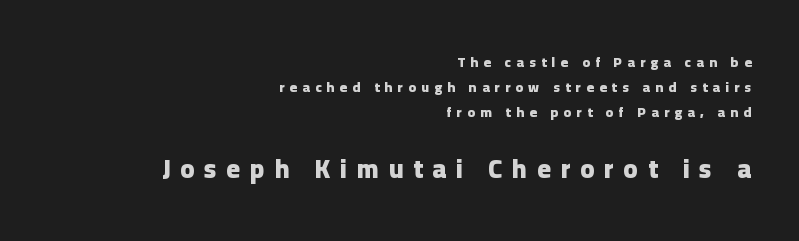
Q: Is the text bold? A: Yes.
Q: Is the text italic (slanted)? A: No, it is upright.
Q: Is the text underlined? A: No.
Q: How is the paragraph aligned? A: Right-aligned.
Q: Is the spacing between letters normal or unusually wide? A: Unusually wide.
Q: Which block of text is set in a larger size, the first (top) or the second (bottom)? A: The second (bottom) one.
